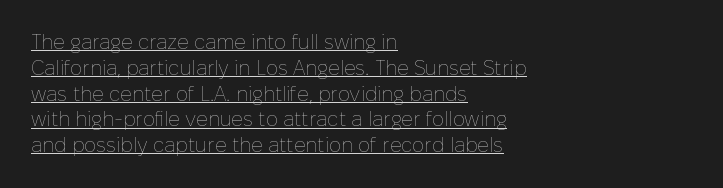
Casual observation: everything's shoved over to the left. Descenders here cross a horizontal rule under the line. This is the regular roman posture of the typeface. The letterforms sit shoulder to shoulder at normal distance.
